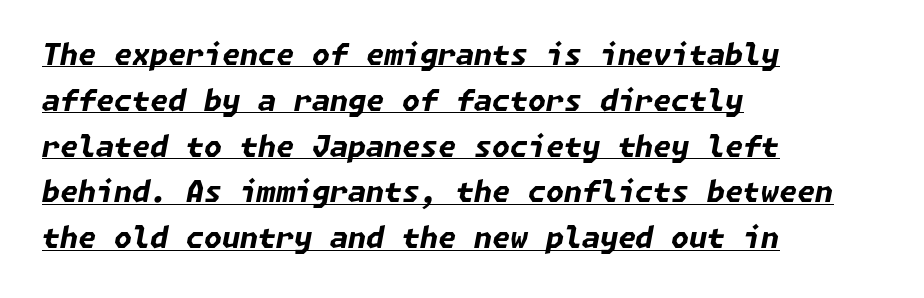
The image shows 29 px bold type, italic (leaning right); set left-aligned, normal line spacing (1.58x), normal letter spacing, underlined; low stroke contrast and a medium x-height.
